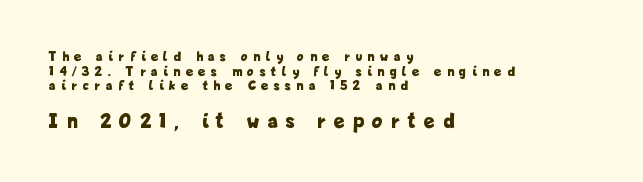
{"italic": "no", "bold": "yes", "underline": "no", "align": "left", "line_spacing": "tight", "line_spacing_ratio": 1.05, "letter_spacing": "wide", "letter_spacing_em": 0.43, "larger_block": "second", "size_ratio": 1.5, "glyph_px": 21}
